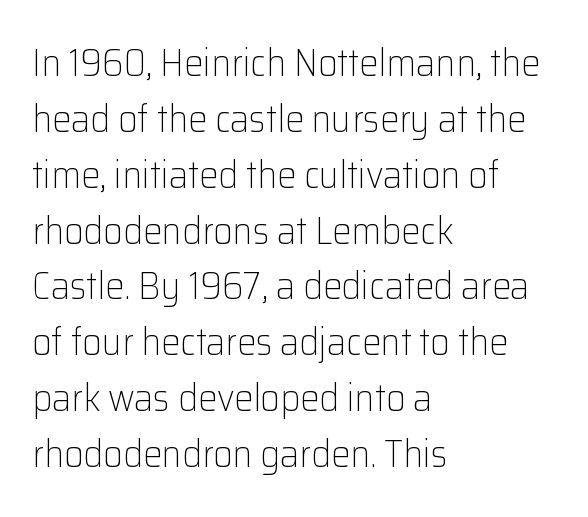
The image shows 38 px light sans-serif type, upright; set left-aligned, normal line spacing (1.47x), normal letter spacing, not underlined; low stroke contrast and a medium x-height.
